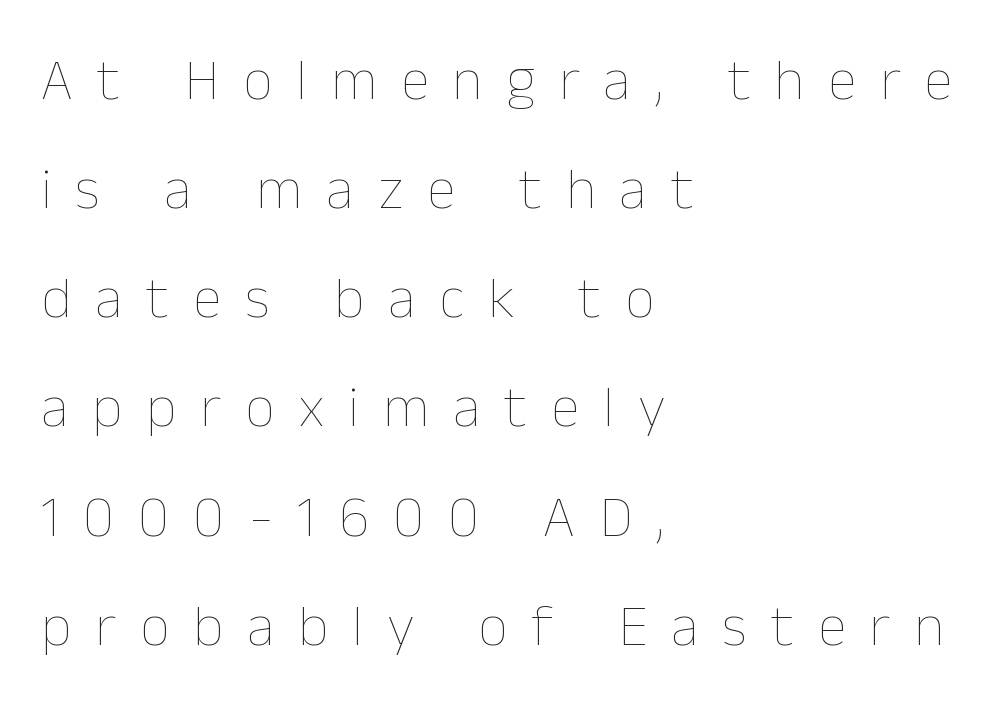
The typesetting does not lean heavy: it is not bold. Inter-character spacing is expanded well beyond the font's built-in metrics. Left-aligned paragraph, ragged on the right. Ascenders rise straight up at ninety degrees. You could not count columns in this text — the font is proportionally spaced. Anything drawn beneath the words? Only blank space.
